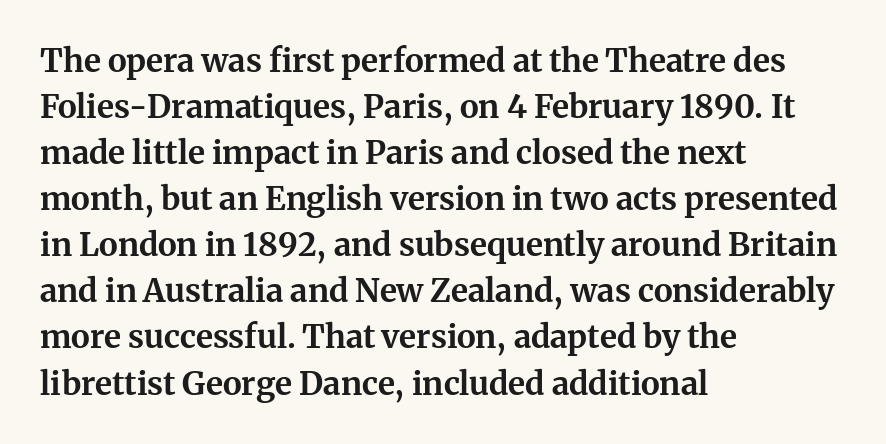
Compared with an ordinary text face, these strokes are far heavier — a full bold. Does extra space separate the letters? No, they use regular spacing. Ordinary non-slanted type is in use. Underline: absent. Unlike a clean sans, this face finishes its strokes with serifs.
